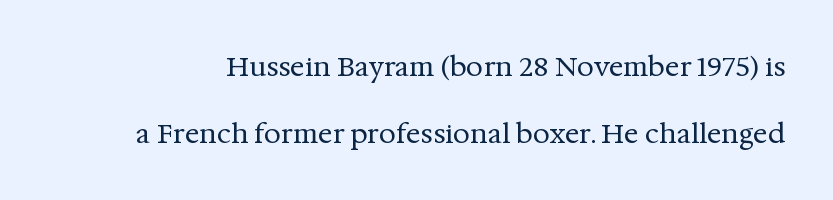
Q: Is the text bold? A: No.
Q: Is the text italic (slanted)? A: No, it is upright.
Q: Is the text underlined? A: No.
Q: Is the spacing between letters normal or unusually wide? A: Normal.
Q: Is the spacing between lines tight, normal or loose? A: Loose.
